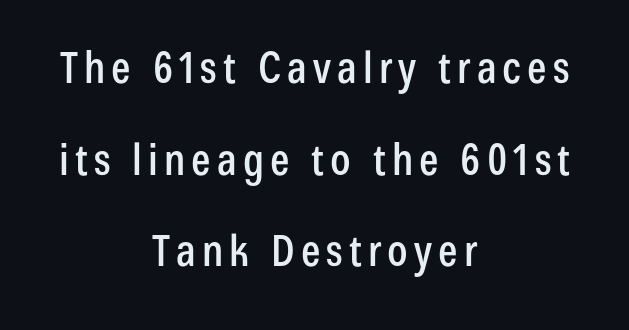
Q: Is the text italic (slanted)? A: No, it is upright.
Q: Is the typeface a serif or a sans-serif typeface? A: Sans-serif.
Q: Is the text underlined? A: No.
Q: How is the paragraph aligned? A: Centered.
Q: Is the spacing between lines tight, normal or loose? A: Loose.
Q: Width (condensed, normal, or wide)? A: Condensed.
Q: Stroke contrast? A: Low.
Q: x-height? A: Medium.
Q: Monospaced? A: No.
